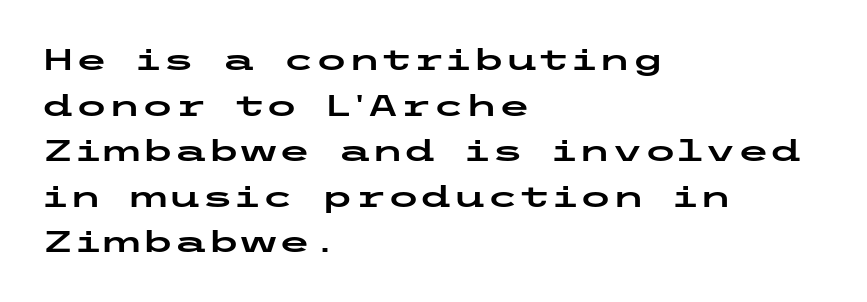
The image shows 30 px wide sans-serif type, upright; set left-aligned, normal line spacing (1.52x), normal letter spacing, not underlined; low stroke contrast and a medium x-height.
